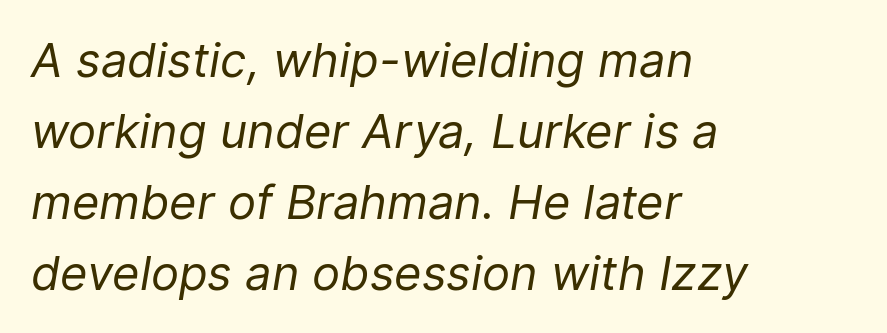
Descender tails drop into unmarked territory. If you drew a line through each stem, it would be angled. Note the varied advance widths — an 'i' is clearly narrower than an 'm'. Characters follow at the spacing the type designer built in. The lines are quadded left. A quiet, ordinary-to-light weight characterises the typeface.
